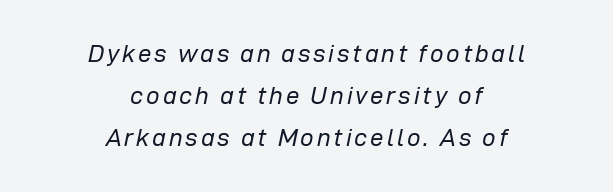
{"italic": "yes", "lean": "right", "slant_degrees": 12, "bold": "no", "underline": "no", "align": "center", "line_spacing_ratio": 1.76, "glyph_px": 24}
